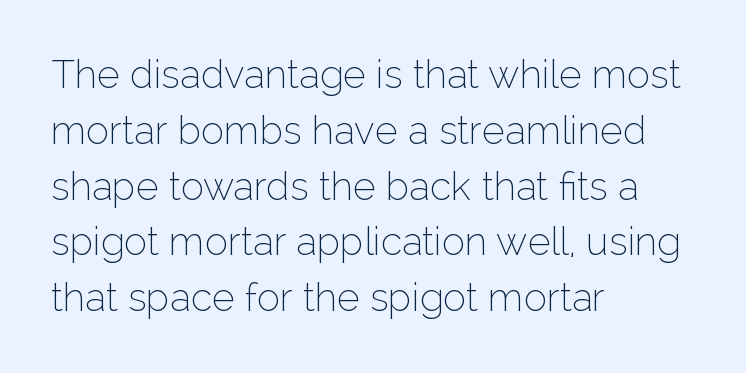
{"serif": "no", "italic": "no", "bold": "no", "weight": "thin", "width": "normal", "stroke_contrast": "low", "x_height": "medium", "monospaced": "no", "underline": "no", "align": "left", "line_spacing": "normal", "line_spacing_ratio": 1.43, "letter_spacing": "normal", "letter_spacing_em": 0.0, "glyph_px": 39}
